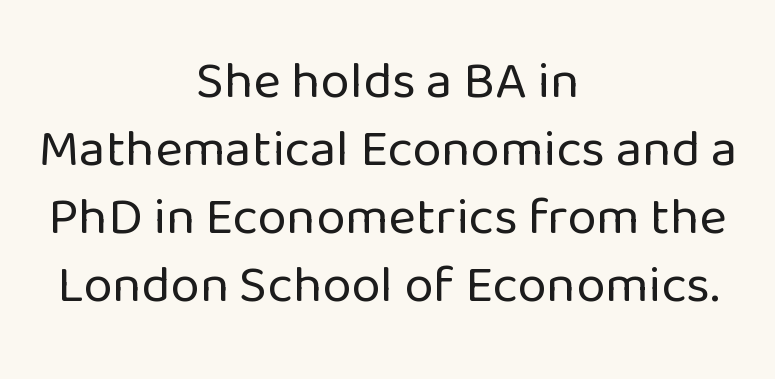
No word sits above an underline. Compared with typical paragraphs, the rows here are spaced about the same. Notice how the stems are strictly vertical — no italics here. Nothing sits at the stroke ends, so this counts as sans-serif. These lines are rendered in a variable-pitch font. The gaps between neighbouring characters are ordinary and unremarkable.
